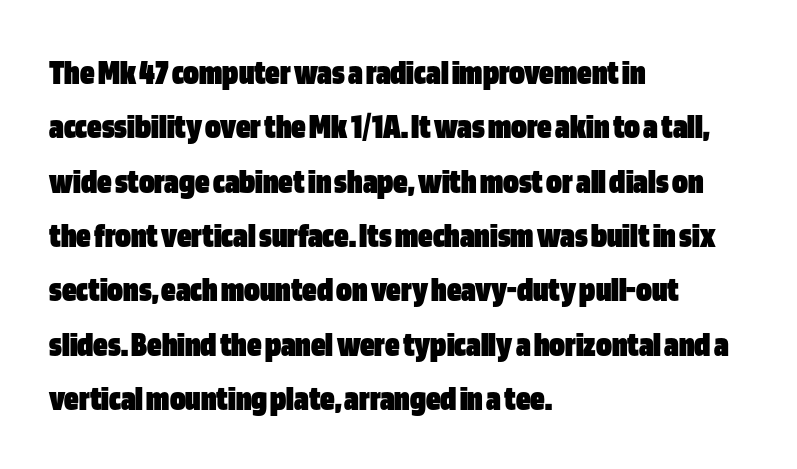
{"serif": "no", "italic": "no", "bold": "yes", "weight": "heavy", "width": "condensed", "stroke_contrast": "low", "x_height": "large", "monospaced": "no", "underline": "no", "align": "left", "line_spacing": "normal", "line_spacing_ratio": 1.51, "letter_spacing": "normal", "letter_spacing_em": 0.0, "glyph_px": 36}
